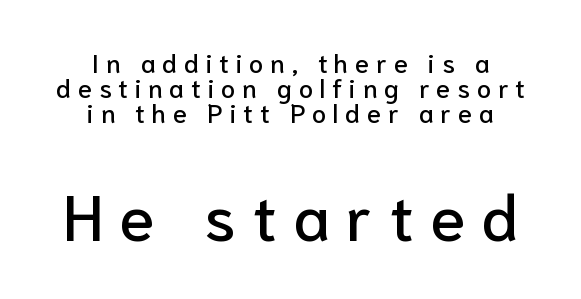
{"serif": "no", "italic": "no", "width": "normal", "stroke_contrast": "low", "x_height": "medium", "monospaced": "no", "underline": "no", "align": "center", "line_spacing": "tight", "line_spacing_ratio": 0.96, "letter_spacing": "wide", "letter_spacing_em": 0.26, "larger_block": "second", "size_ratio": 2.46, "glyph_px": 64}
